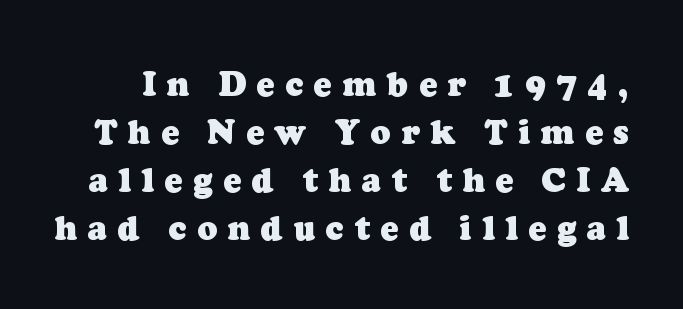
Summary of weight: heavy, a full bold. Has an underline been added? It has not. What kind of face is this? One with serifs. The gaps between neighbouring characters are conspicuously large.
